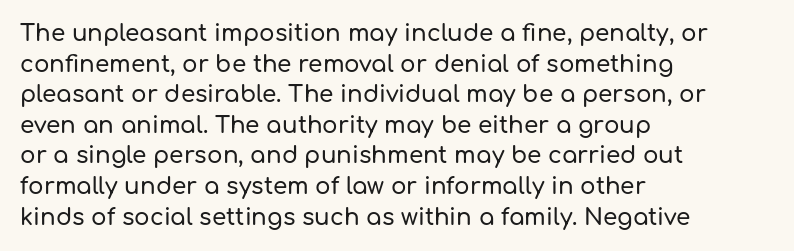
{"italic": "no", "underline": "no", "align": "left", "line_spacing": "normal", "line_spacing_ratio": 1.33, "letter_spacing": "normal", "letter_spacing_em": 0.0, "glyph_px": 23}
